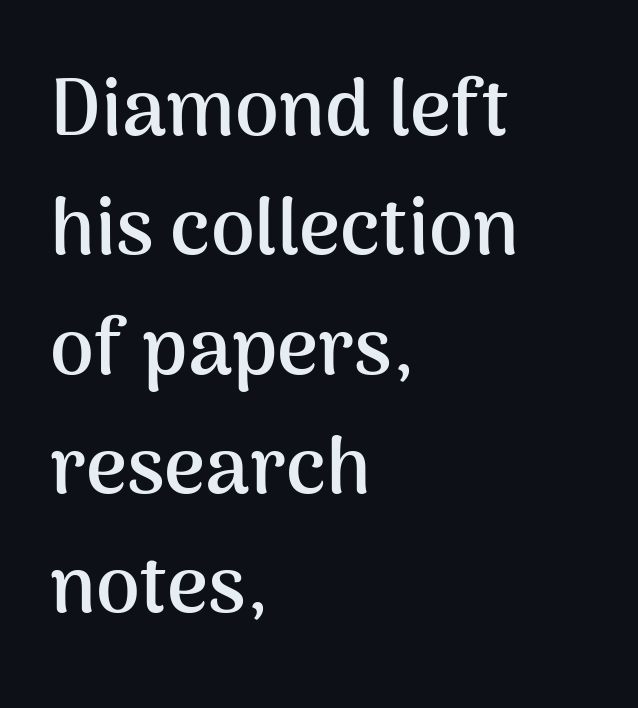
{"serif": "no", "italic": "no", "bold": "yes", "weight": "semibold", "width": "normal", "stroke_contrast": "medium", "x_height": "medium", "monospaced": "no", "underline": "no", "align": "left", "line_spacing": "normal", "line_spacing_ratio": 1.51, "letter_spacing": "normal", "letter_spacing_em": 0.0, "glyph_px": 79}
